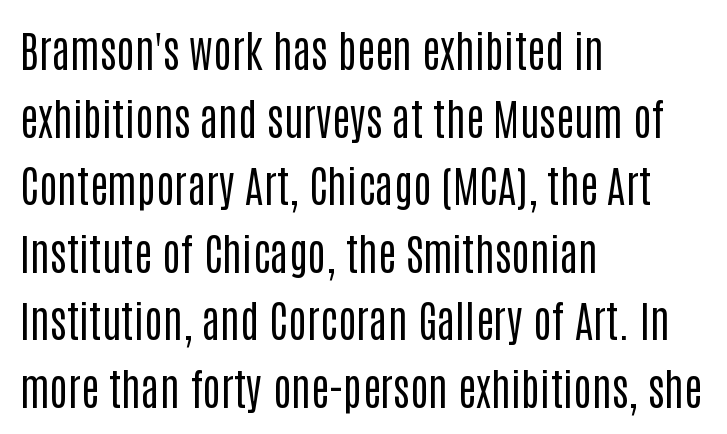
The image shows 43 px regular-weight, condensed sans-serif type, upright; set left-aligned, normal line spacing (1.57x), normal letter spacing, not underlined; low stroke contrast and a large x-height.
